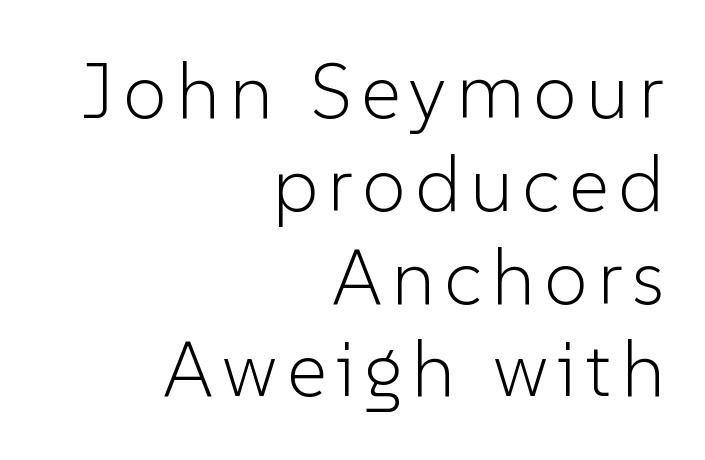
Designer's note — italics off, roman on. The space directly below the letters is spotless. The letterforms sit at book weight or below. The font family rendered here belongs to the sans-serif group. The letters advance in unequal steps, a hallmark of proportional type.
